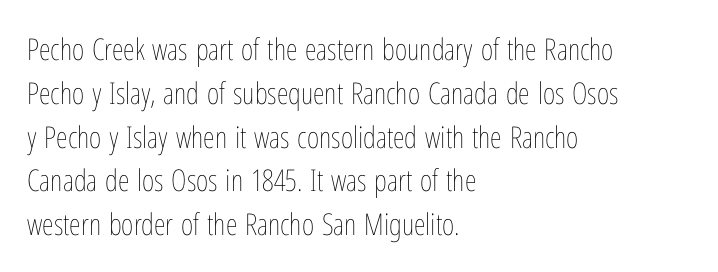
The image shows 30 px thin, condensed type, upright; set left-aligned, normal line spacing (1.46x), normal letter spacing, not underlined; low stroke contrast and a medium x-height.
